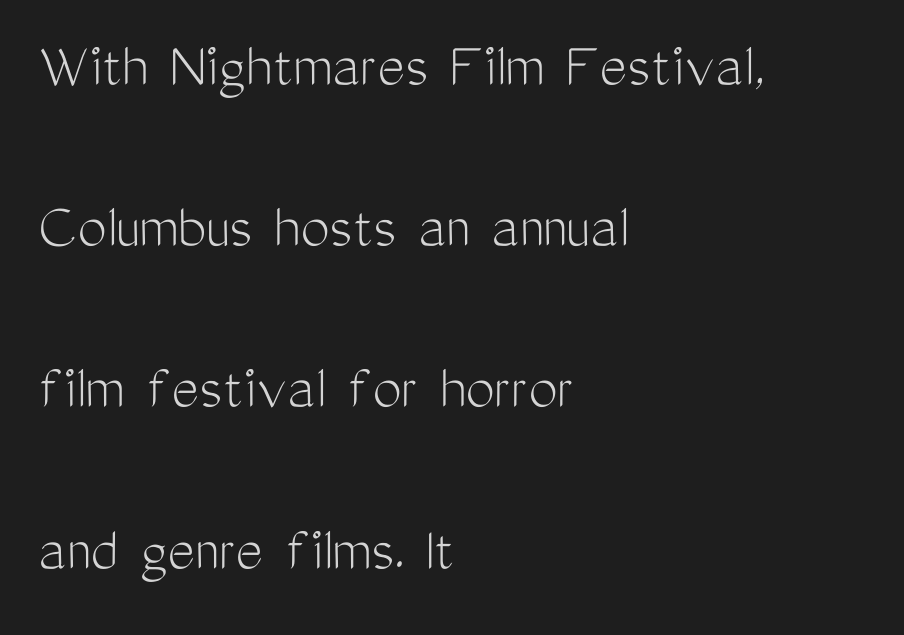
The image shows 65 px light, condensed sans-serif type, upright; set left-aligned, loose line spacing (2.48x), normal letter spacing, not underlined; medium stroke contrast and a medium x-height.
